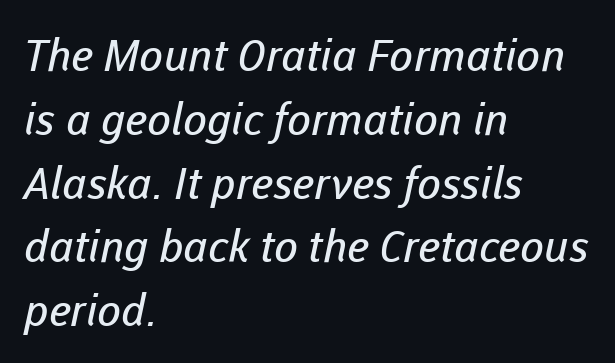
Q: Is the text bold? A: No.
Q: Is the typeface a serif or a sans-serif typeface? A: Sans-serif.
Q: Is the text underlined? A: No.
Q: How is the paragraph aligned? A: Left-aligned.
Q: Is the spacing between letters normal or unusually wide? A: Normal.
Q: Is the spacing between lines tight, normal or loose? A: Normal.
Q: Width (condensed, normal, or wide)? A: Normal.
Q: Stroke contrast? A: Low.
Q: x-height? A: Medium.
Q: Monospaced? A: No.
